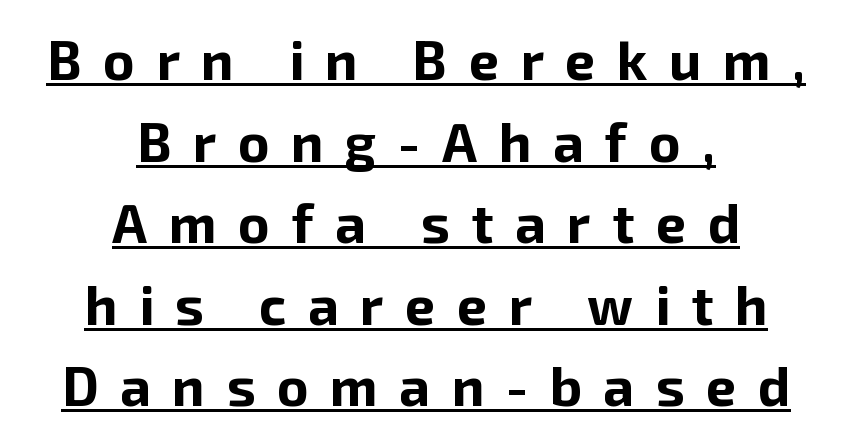
{"serif": "no", "italic": "no", "bold": "yes", "weight": "bold", "width": "normal", "stroke_contrast": "low", "x_height": "medium", "monospaced": "no", "underline": "yes", "align": "center", "line_spacing": "normal", "line_spacing_ratio": 1.51, "letter_spacing": "wide", "letter_spacing_em": 0.4, "glyph_px": 54}
